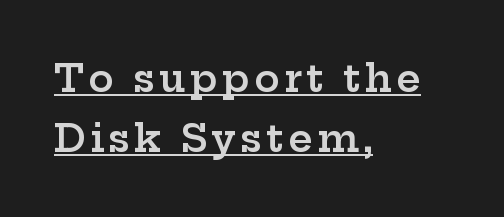
The image shows 38 px semibold, wide serif type, upright; set left-aligned, normal line spacing (1.59x), underlined; low stroke contrast and a medium x-height.
